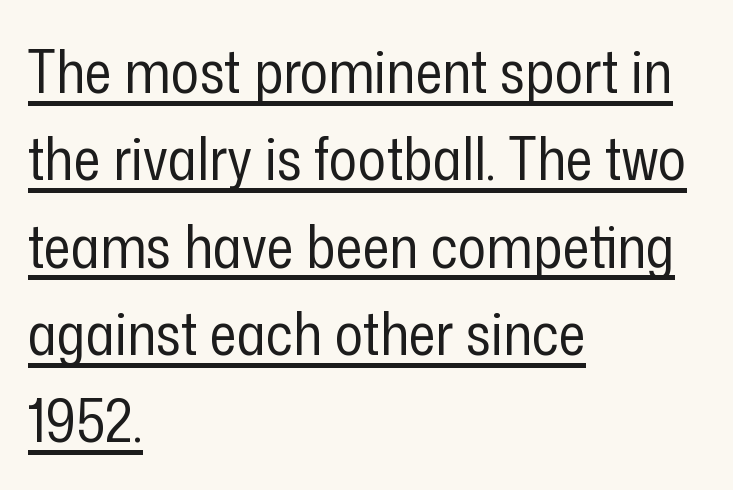
The image shows 59 px regular-weight, condensed sans-serif type, upright; set left-aligned, normal line spacing (1.48x), normal letter spacing, underlined; low stroke contrast and a medium x-height.
